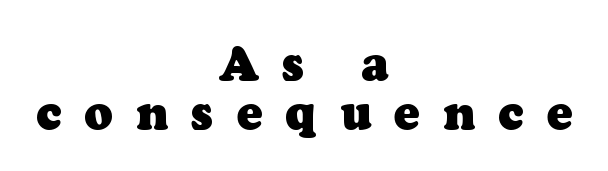
These lines are composed in type with serifs. Any mark beneath the type? The region is blank. This block would grow much taller if given ordinary leading; it's compressed now. Is this a fixed-width face? No — the glyphs have proportional, varying widths. These lines are centered, leaving both edges ragged.
